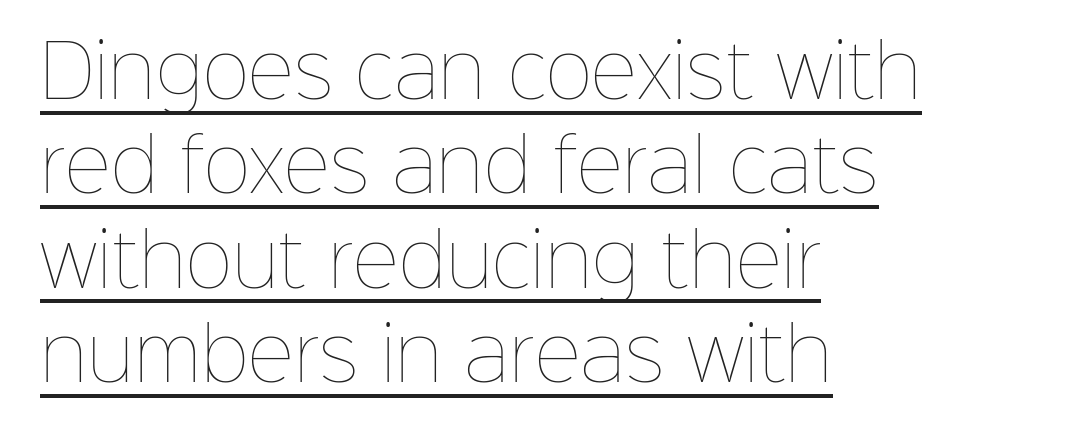
Q: Is the text bold? A: No.
Q: Is the text italic (slanted)? A: No, it is upright.
Q: Is the text underlined? A: Yes.
Q: How is the paragraph aligned? A: Left-aligned.
Q: Is the spacing between letters normal or unusually wide? A: Normal.
Q: Is the spacing between lines tight, normal or loose? A: Normal.
Q: Width (condensed, normal, or wide)? A: Normal.
Q: Stroke contrast? A: Low.
Q: x-height? A: Medium.
Q: Monospaced? A: No.
